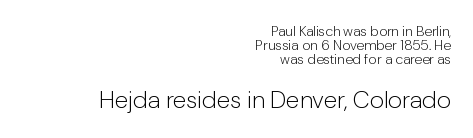
Is the lower block the larger one? Yes — the lower block carries the bigger type. The passage shown is not bold in any degree. The face used here is rendered with its standard letterfit. Closely set lines give the paragraph a compact silhouette. The gap between lines stays unmarked. Line endings align vertically; line beginnings do not.
